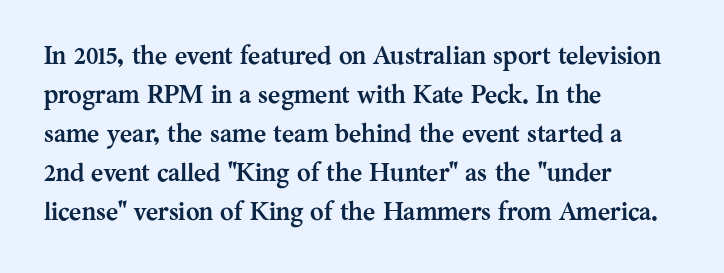
Successive baselines arrive at the customary interval. Nope, not italic — everything's standing straight. Stroke thickness is high; the sample reads as a true bold. Line starts are locked; line ends wander. Clear beneath every line of the passage. The line texture is even and compact thanks to regular tracking.
